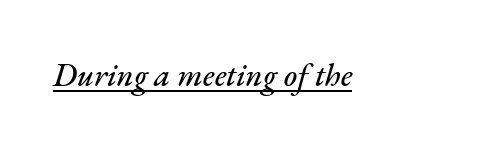
The image shows 32 px text type, italic (leaning right); set normal letter spacing, underlined; medium stroke contrast and a small x-height.
